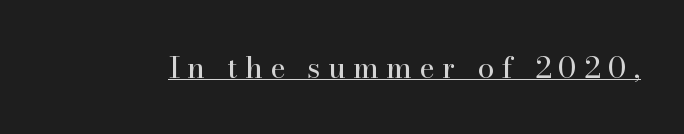
Q: Is the text bold? A: No.
Q: Is the text italic (slanted)? A: No, it is upright.
Q: Is the typeface a serif or a sans-serif typeface? A: Serif.
Q: Is the text underlined? A: Yes.
Q: Is the spacing between letters normal or unusually wide? A: Unusually wide.
Q: Width (condensed, normal, or wide)? A: Normal.
Q: Stroke contrast? A: High.
Q: x-height? A: Small.
Q: Monospaced? A: No.
